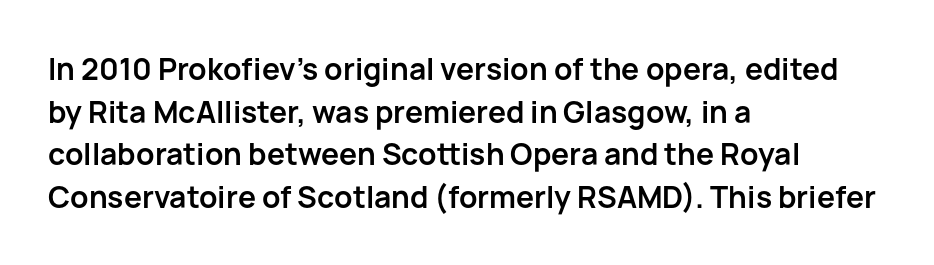
The image shows 30 px semibold sans-serif type, upright; set left-aligned, normal line spacing (1.42x), normal letter spacing, not underlined; low stroke contrast and a medium x-height.
